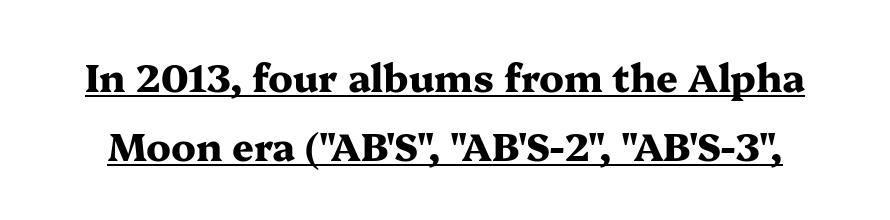
Notice how thick the strokes are: this is what a full bold looks like. Letterform terminals end in serifs throughout the passage. This sample has the flowing, uneven cadence of proportional lettering. A roman cut, with each character standing at attention. The line texture is even and compact thanks to regular tracking.
